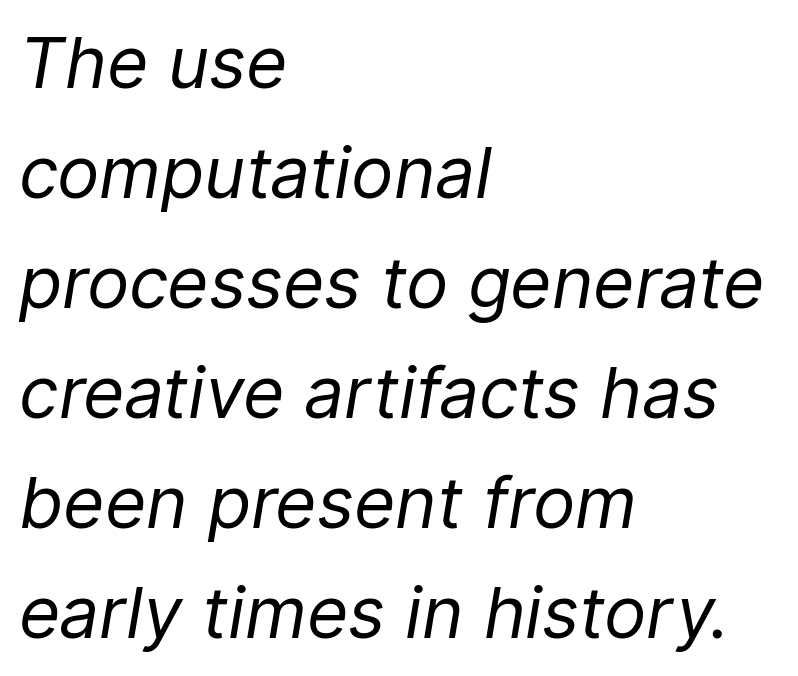
The image shows 71 px regular-weight type, italic (leaning right); set left-aligned, normal line spacing (1.55x), normal letter spacing, not underlined; low stroke contrast and a medium x-height.
